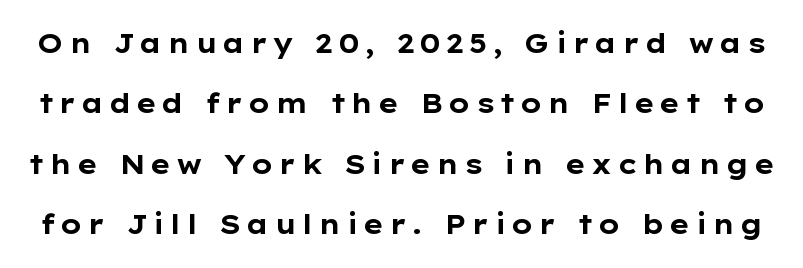
The designer dialed line spacing up above the default. Italic? Not at all — the glyphs are vertical. A bare baseline throughout the passage. The sample has been set heavy, in full bold.
